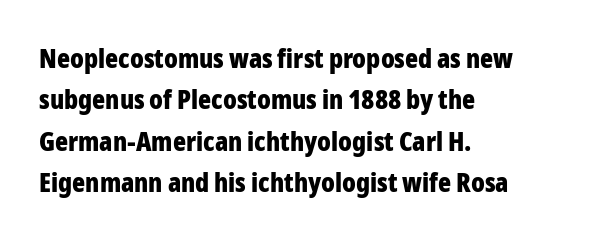
The image shows 27 px bold type, upright; set left-aligned, normal line spacing (1.53x), normal letter spacing, not underlined.
